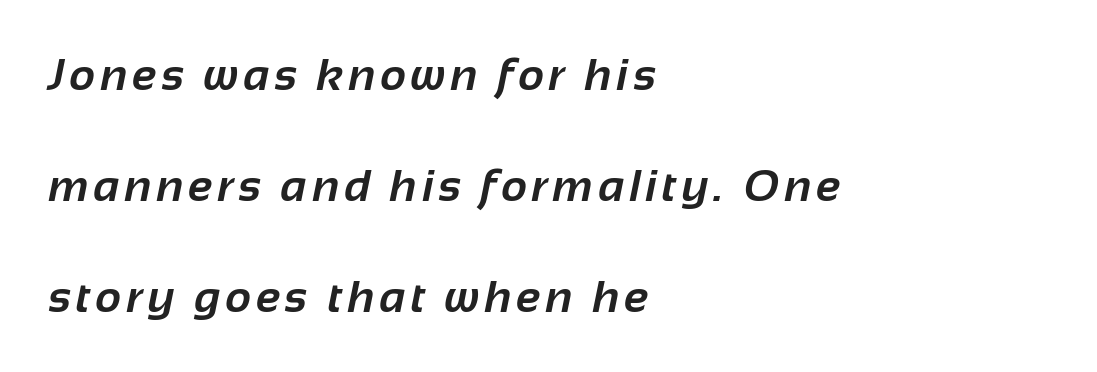
One-word summary of the alignment: left. The leading is generous, giving the passage an open texture. Letterform terminals end flat and unadorned throughout the passage. The area under the type is left untouched.
